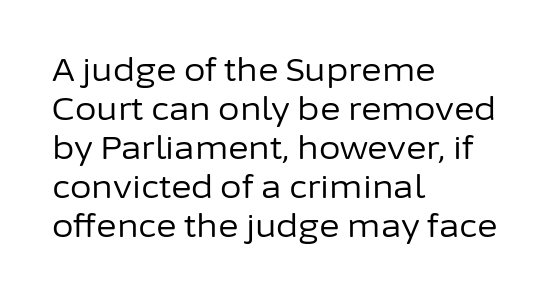
The image shows 31 px regular-weight sans-serif type, upright; set left-aligned, normal line spacing (1.26x), normal letter spacing, not underlined; low stroke contrast and a medium x-height.
